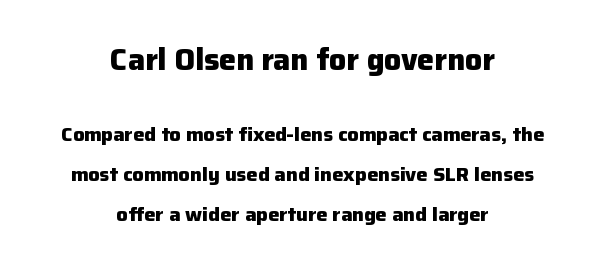
{"serif": "no", "italic": "no", "bold": "yes", "weight": "heavy", "width": "normal", "stroke_contrast": "low", "x_height": "medium", "monospaced": "no", "underline": "no", "align": "center", "line_spacing": "loose", "line_spacing_ratio": 1.98, "letter_spacing": "normal", "letter_spacing_em": 0.0, "larger_block": "first", "size_ratio": 1.5, "glyph_px": 30}
